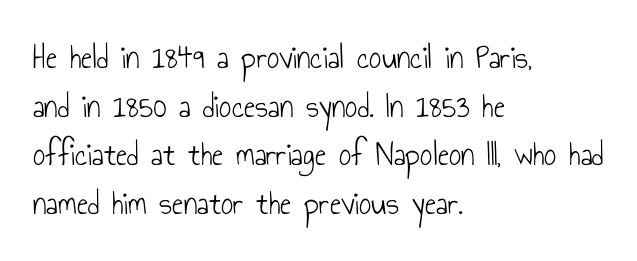
Reading down the column, the eye jumps a familiar distance to each next line. Note the varied advance widths — an 'i' is clearly narrower than an 'm'. Observe the ordinary spacing: letters are neighbours, not strangers. The weight tops out at a normal text grade. Short and long lines alike share a common starting point at left.
